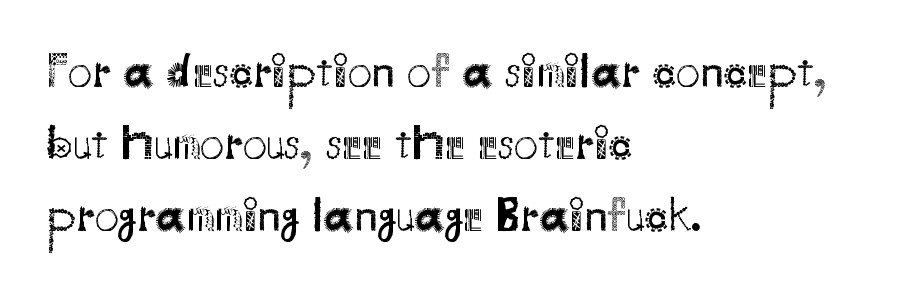
The image shows 48 px regular-weight sans-serif type, upright; set left-aligned, normal line spacing (1.5x), normal letter spacing, not underlined; medium stroke contrast and a small x-height.
